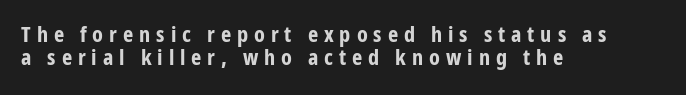
{"italic": "no", "bold": "yes", "underline": "no", "align": "left", "line_spacing": "tight", "line_spacing_ratio": 1.03, "letter_spacing": "wide", "letter_spacing_em": 0.27, "glyph_px": 22}
